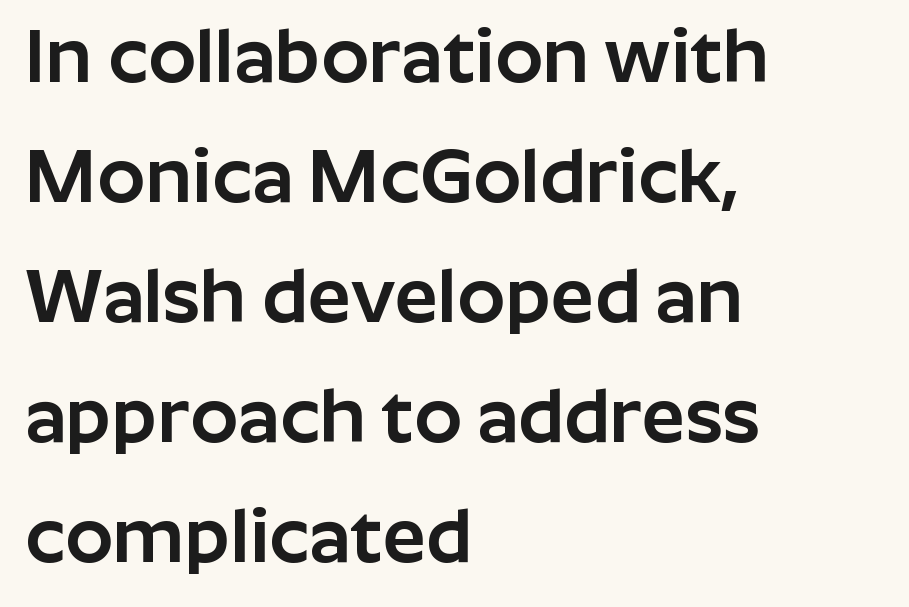
{"serif": "no", "italic": "no", "width": "normal", "stroke_contrast": "low", "x_height": "medium", "monospaced": "no", "underline": "no", "align": "left", "line_spacing": "normal", "line_spacing_ratio": 1.58, "letter_spacing": "normal", "letter_spacing_em": 0.0, "glyph_px": 76}
